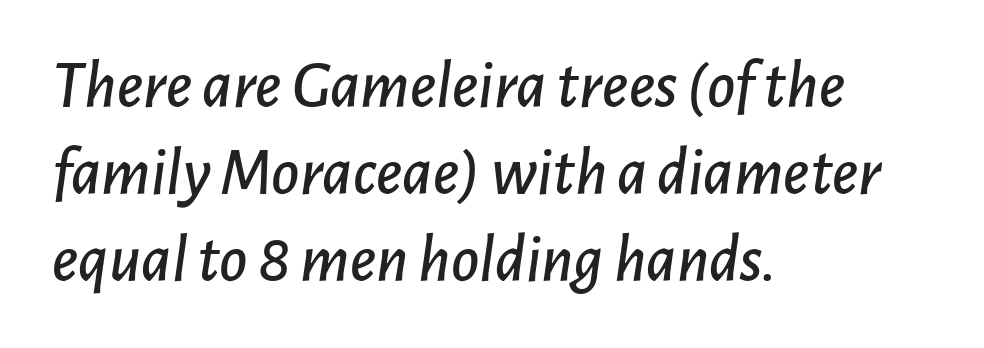
{"italic": "yes", "lean": "right", "slant_degrees": 7, "width": "normal", "stroke_contrast": "low", "x_height": "medium", "monospaced": "no", "underline": "no", "align": "left", "line_spacing": "normal", "line_spacing_ratio": 1.28, "letter_spacing": "normal", "letter_spacing_em": 0.0, "glyph_px": 68}
